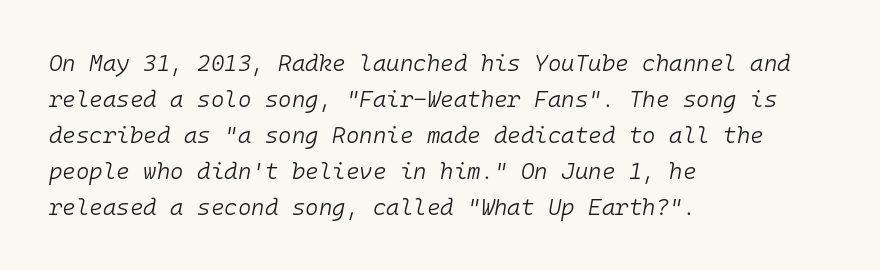
Is the block centered? No — it sits flush against the left margin. Compared with ordinary roman type, these characters are visibly tilted. Characters follow at the spacing the type designer built in. The block of text has a typical density, with ordinary space between rows. Words float on clear page, feet unadorned. Counters stay open thanks to moderate or lighter strokes.
